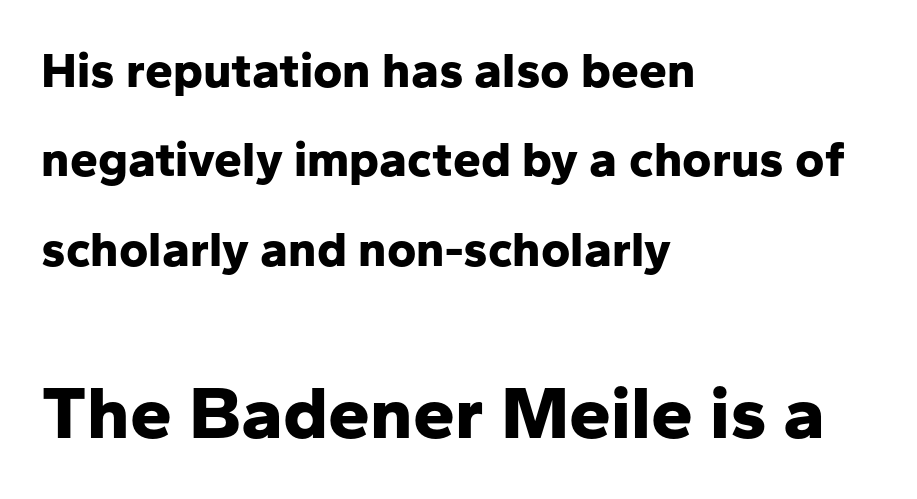
{"serif": "no", "italic": "no", "bold": "yes", "weight": "bold", "width": "normal", "stroke_contrast": "low", "x_height": "medium", "monospaced": "no", "underline": "no", "align": "left", "line_spacing_ratio": 1.79, "letter_spacing": "normal", "letter_spacing_em": 0.0, "larger_block": "second", "size_ratio": 1.5, "glyph_px": 75}
